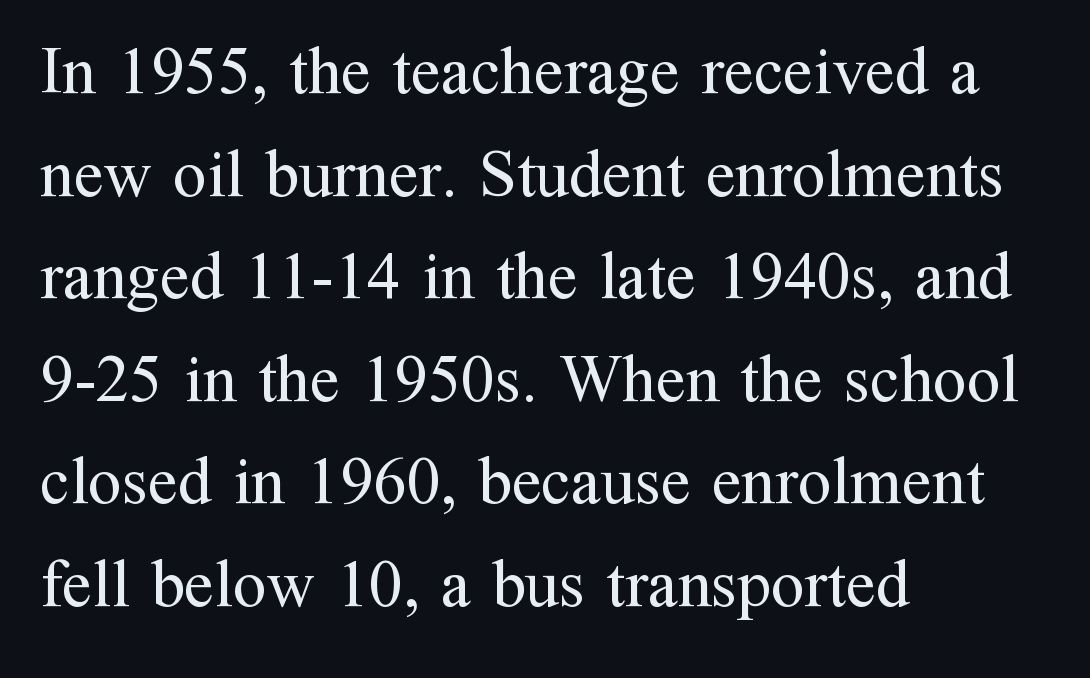
Q: Is the text bold? A: No.
Q: Is the text italic (slanted)? A: No, it is upright.
Q: Is the typeface a serif or a sans-serif typeface? A: Serif.
Q: Is the text underlined? A: No.
Q: How is the paragraph aligned? A: Left-aligned.
Q: Is the spacing between letters normal or unusually wide? A: Normal.
Q: Is the spacing between lines tight, normal or loose? A: Normal.
Q: Width (condensed, normal, or wide)? A: Normal.
Q: Stroke contrast? A: Medium.
Q: x-height? A: Medium.
Q: Monospaced? A: No.
